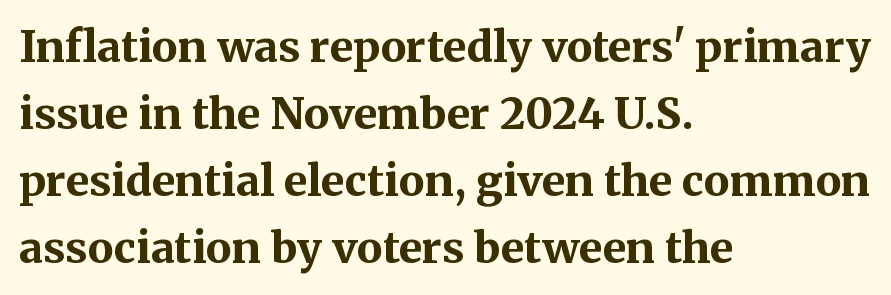
The image shows 43 px bold serif type, upright; set left-aligned, normal line spacing (1.56x), normal letter spacing, not underlined; medium stroke contrast and a medium x-height.
